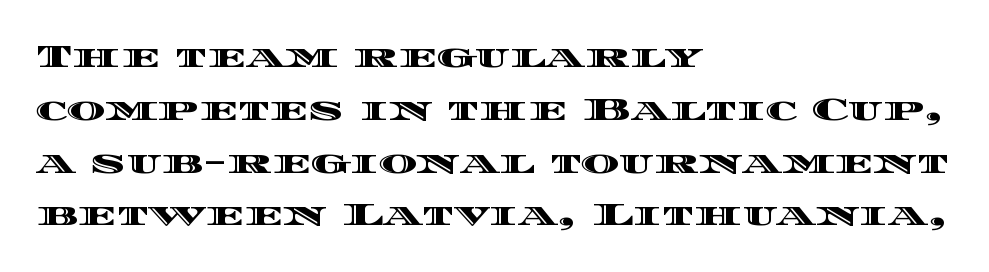
Compared with typical body copy, the letter spacing here is the same. Has an underline been added? It has not. The lettering stays uniformly vertical, giving the passage a roman look. The rendering uses a moderate line-height, typical for paragraphs. Is this a fixed-width face? No — the glyphs have proportional, varying widths. All the whitespace from short lines collects on the right.
